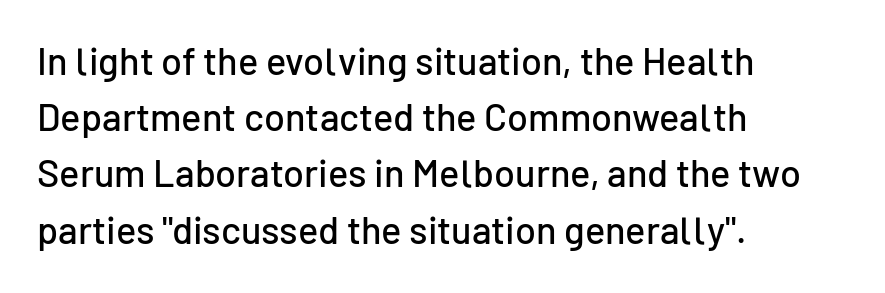
Q: Is the text italic (slanted)? A: No, it is upright.
Q: Is the typeface a serif or a sans-serif typeface? A: Sans-serif.
Q: Is the text underlined? A: No.
Q: How is the paragraph aligned? A: Left-aligned.
Q: Is the spacing between letters normal or unusually wide? A: Normal.
Q: Is the spacing between lines tight, normal or loose? A: Normal.
Q: Width (condensed, normal, or wide)? A: Normal.
Q: Stroke contrast? A: Low.
Q: x-height? A: Medium.
Q: Monospaced? A: No.
